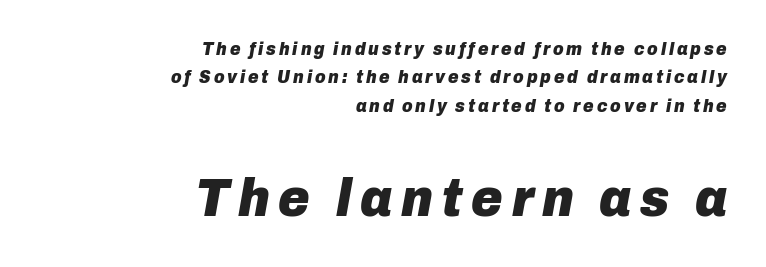
The image shows 54 px heavy type, italic (leaning right); set right-aligned, normal line spacing (1.58x), not underlined; the second (bottom) block is 3.0x larger; low stroke contrast and a medium x-height.
